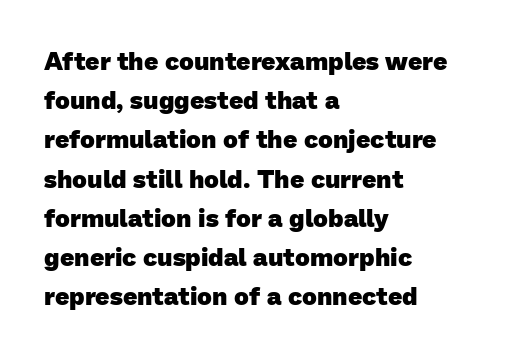
{"bold": "yes", "underline": "no", "align": "left", "line_spacing": "normal", "line_spacing_ratio": 1.57, "letter_spacing": "normal", "letter_spacing_em": 0.0, "glyph_px": 25}
